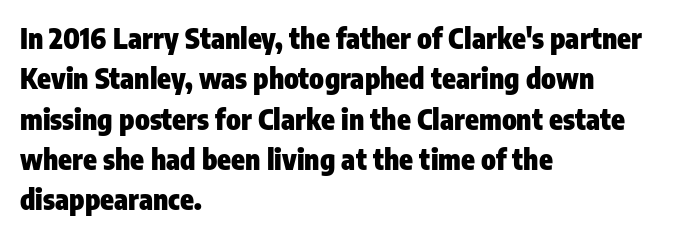
A student would call this left alignment; a typographer would say flush left, rag right. Strong, thick strokes mark this as bold type. You could not count columns in this text — the font is proportionally spaced. The passage shown has conventional tracking throughout. Leading: standard.
